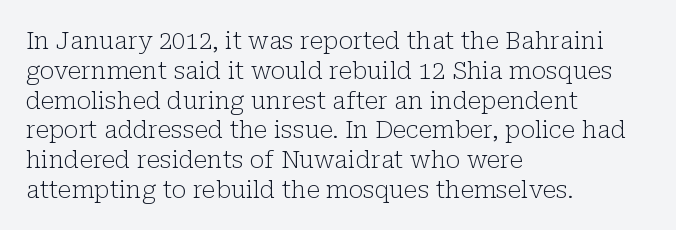
If you drew a line through each stem, it would be perfectly vertical. Tracking value appears to be zero — textbook default spacing. The rag falls on the right side of this text block. The face looks like a standard text weight, possibly lighter. The string is rendered with underlining switched off.
